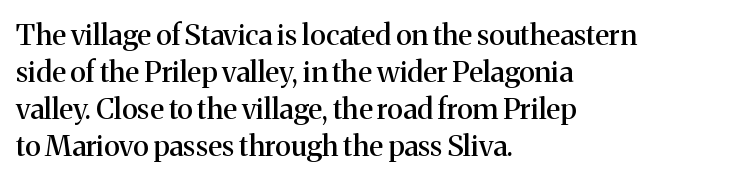
{"serif": "yes", "italic": "no", "width": "normal", "stroke_contrast": "medium", "x_height": "medium", "monospaced": "no", "underline": "no", "align": "left", "line_spacing": "normal", "line_spacing_ratio": 1.28, "letter_spacing": "normal", "letter_spacing_em": 0.0, "glyph_px": 29}
